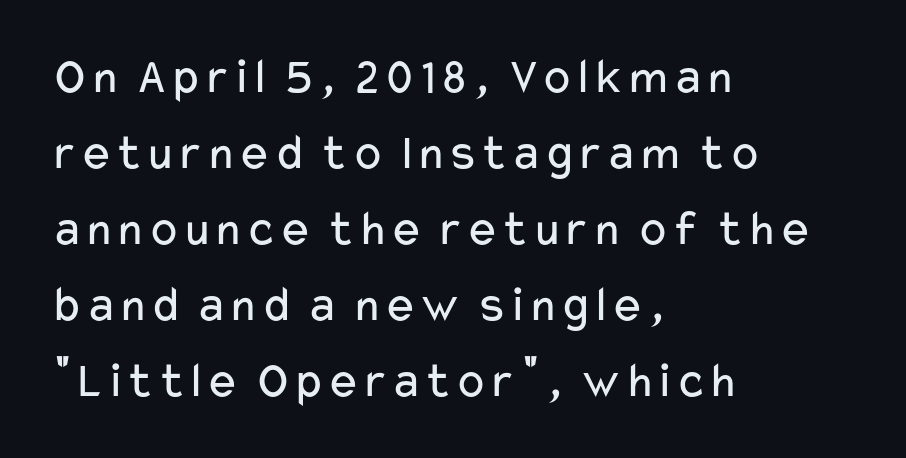
The image shows 51 px regular-weight, wide sans-serif type, upright; set left-aligned, normal line spacing (1.49x), normal letter spacing, not underlined; low stroke contrast and a medium x-height.
